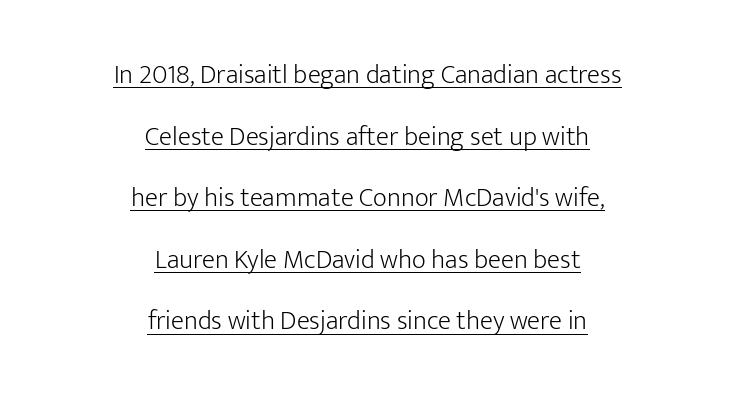
The image shows 27 px text type, upright; set centered, loose line spacing (2.28x), normal letter spacing, underlined.
